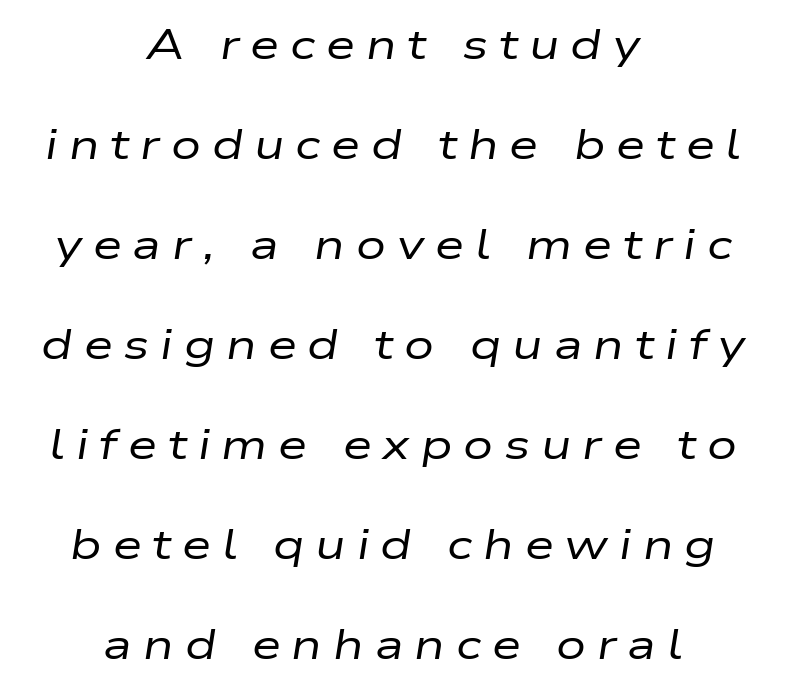
These lines were composed using italics. The typesetting does not lean heavy: it is not bold. Compared with typical paragraphs, the rows here are farther apart. Spacing between characters has been opened up far beyond the box default.
